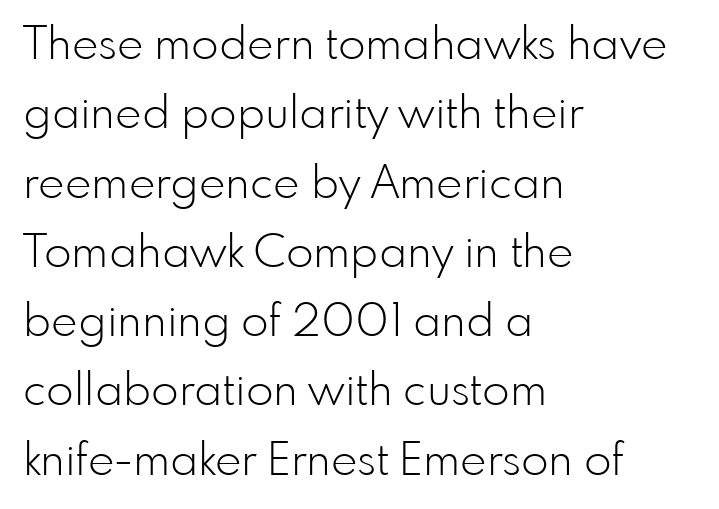
Unlike italic type, these characters show no tilt at all. Stroke thickness stays within the range of a standard reading face or lighter. You could not count columns in this text — the font is proportionally spaced. Each word holds together tightly as a unit, with standard inter-letter gaps. Serif or sans? Sans — the stroke terminals are bare.
